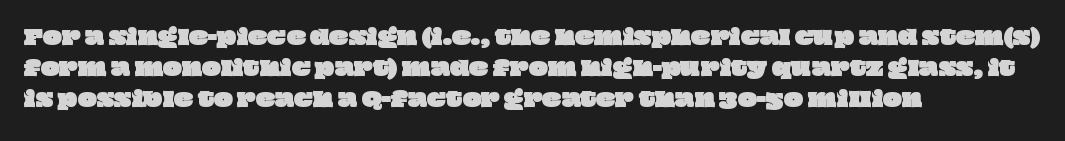
{"underline": "no", "align": "left", "line_spacing": "normal", "line_spacing_ratio": 1.54, "letter_spacing": "normal", "letter_spacing_em": 0.0, "glyph_px": 20}
